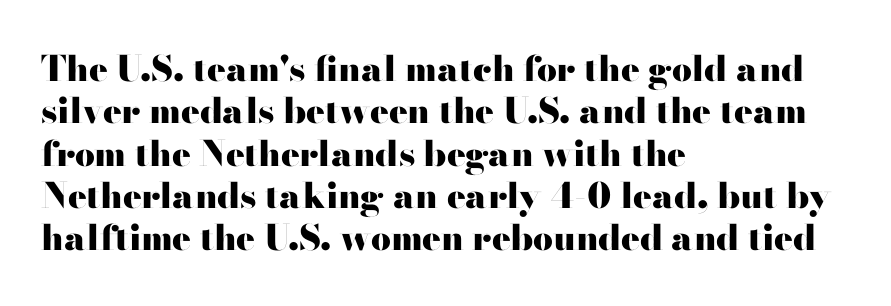
The image shows 35 px heavy, wide sans-serif type, upright; set left-aligned, line spacing 1.21x, normal letter spacing, not underlined; high stroke contrast and a small x-height.
